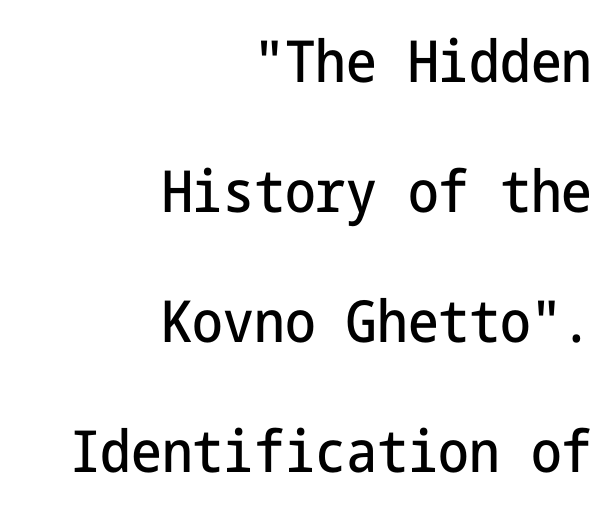
Q: Is the text italic (slanted)? A: No, it is upright.
Q: Is the typeface a serif or a sans-serif typeface? A: Sans-serif.
Q: Is the text underlined? A: No.
Q: How is the paragraph aligned? A: Right-aligned.
Q: Is the spacing between letters normal or unusually wide? A: Normal.
Q: Is the spacing between lines tight, normal or loose? A: Loose.
Q: Width (condensed, normal, or wide)? A: Condensed.
Q: Stroke contrast? A: Low.
Q: x-height? A: Medium.
